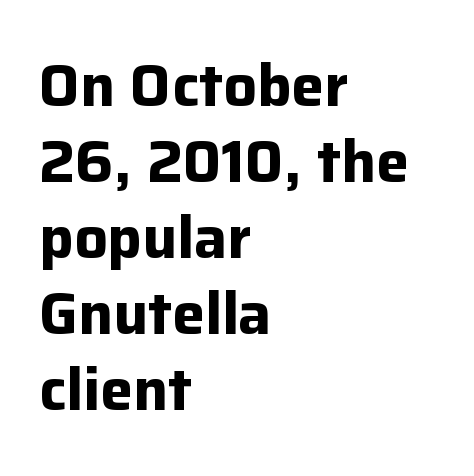
{"serif": "no", "italic": "no", "bold": "yes", "weight": "bold", "width": "normal", "stroke_contrast": "low", "x_height": "medium", "monospaced": "no", "underline": "no", "align": "left", "line_spacing": "normal", "line_spacing_ratio": 1.29, "letter_spacing": "normal", "letter_spacing_em": 0.0, "glyph_px": 59}
